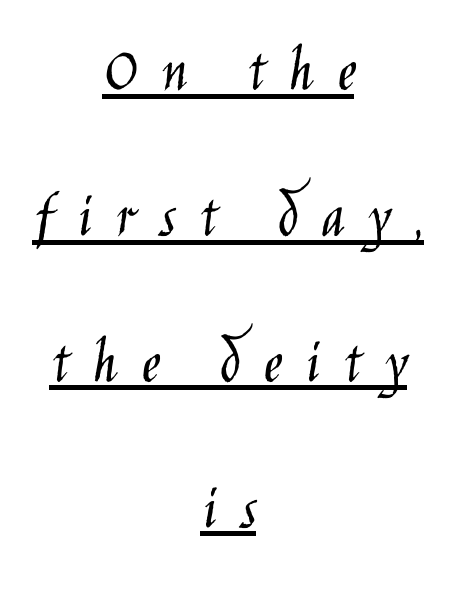
Q: Is the text bold? A: No.
Q: Is the text italic (slanted)? A: Yes.
Q: Is the typeface a serif or a sans-serif typeface? A: Sans-serif.
Q: Is the text underlined? A: Yes.
Q: How is the paragraph aligned? A: Centered.
Q: Is the spacing between letters normal or unusually wide? A: Unusually wide.
Q: Is the spacing between lines tight, normal or loose? A: Loose.
Q: Width (condensed, normal, or wide)? A: Condensed.
Q: Stroke contrast? A: Low.
Q: x-height? A: Large.
Q: Monospaced? A: No.
